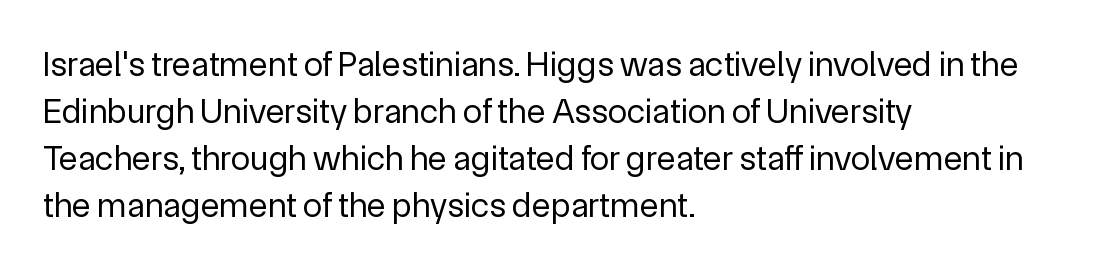
The space between consecutive lines is moderate. Honestly, there is no underline to notice here at all. Proportional: the letters do not fall into vertical columns. The ragged edge is on the right, which tells us the setting is flush left.
